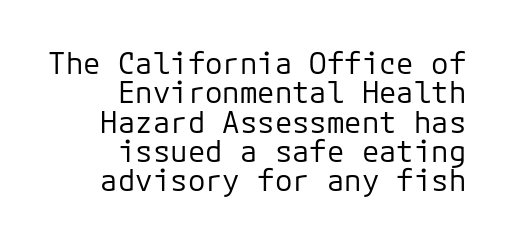
Nobody touched the tracking dial on this one. Are there feet on the stems? There aren't — it's a sans. Check the space under the baseline: it is left empty. The line-height multiplier appears low, near solid setting.
